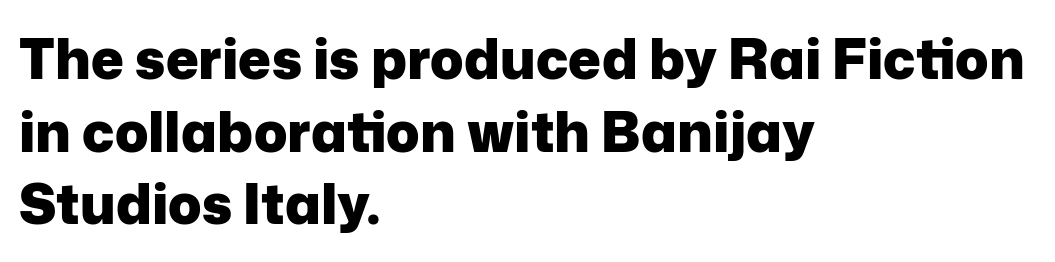
{"serif": "no", "italic": "no", "bold": "yes", "weight": "heavy", "width": "normal", "stroke_contrast": "low", "x_height": "medium", "monospaced": "no", "underline": "no", "align": "left", "line_spacing": "normal", "line_spacing_ratio": 1.32, "letter_spacing": "normal", "letter_spacing_em": 0.0, "glyph_px": 55}
